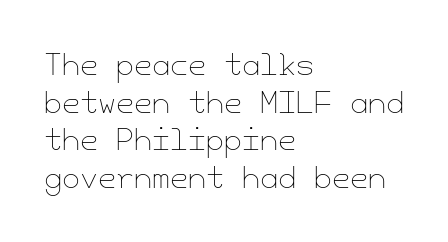
Look at the tracking — it's just the regular setting, nothing added. The space beneath each line is pristine and unruled. Visually the block forms a straight wall on the left and a jagged coastline on the right. Bold? No — there's no thickening of the strokes.
